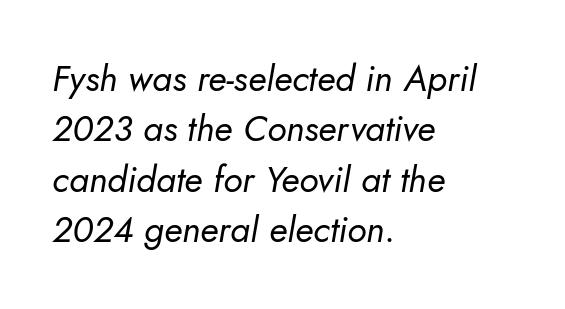
The image shows 36 px regular-weight type, italic (leaning right); set left-aligned, normal line spacing (1.4x), normal letter spacing, not underlined; low stroke contrast and a small x-height.
